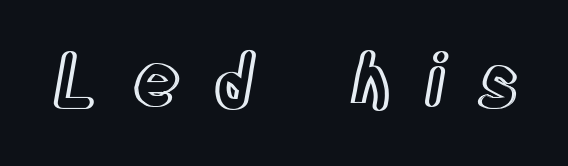
The image shows 73 px condensed type; set unusually wide letter spacing (+0.45 em), not underlined; a large x-height.
